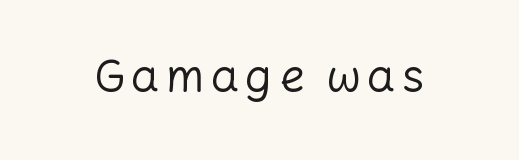
Q: Is the text bold? A: No.
Q: Is the text italic (slanted)? A: No, it is upright.
Q: Is the typeface a serif or a sans-serif typeface? A: Sans-serif.
Q: Is the text underlined? A: No.
Q: Width (condensed, normal, or wide)? A: Normal.
Q: Stroke contrast? A: Low.
Q: x-height? A: Medium.
Q: Monospaced? A: No.
